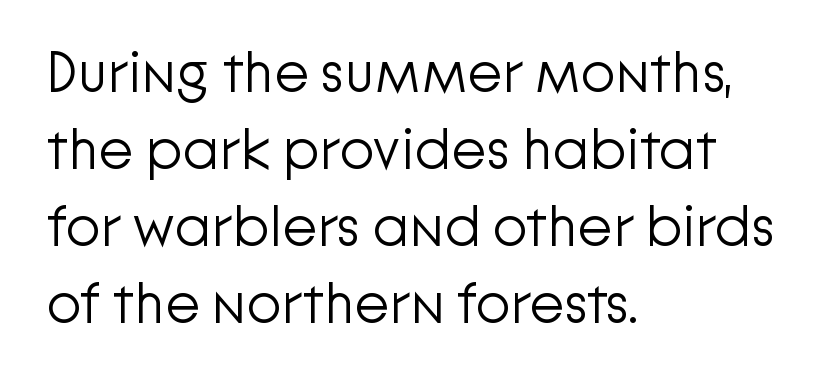
The image shows 57 px light sans-serif type, upright; set left-aligned, normal line spacing (1.35x), normal letter spacing, not underlined; low stroke contrast and a medium x-height.
